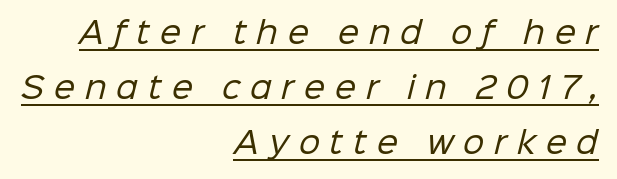
A rule runs beneath these lines of type. Is this a fixed-width face? No — the glyphs have proportional, varying widths. Someone cranked the tracking dial way up on this one. If you drew a ruler down the right edge, every line would touch it.
